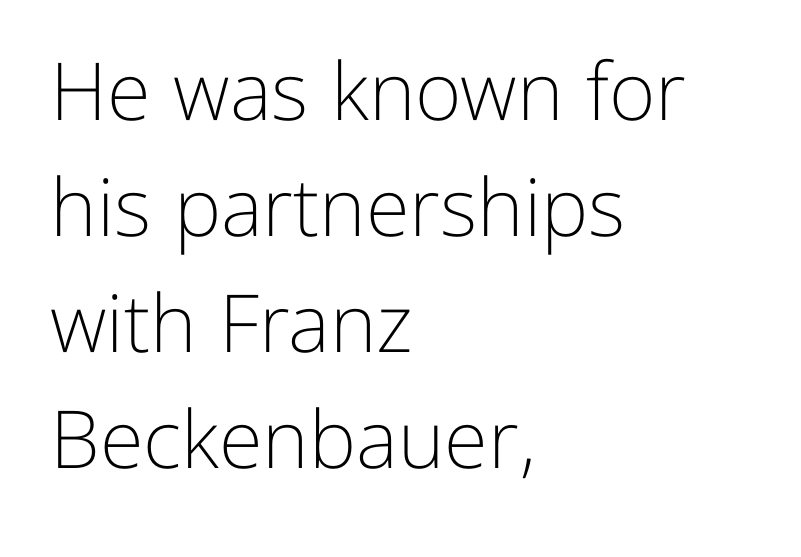
{"serif": "no", "italic": "no", "bold": "no", "weight": "light", "width": "normal", "stroke_contrast": "low", "x_height": "medium", "monospaced": "no", "underline": "no", "align": "left", "line_spacing": "normal", "line_spacing_ratio": 1.45, "letter_spacing": "normal", "letter_spacing_em": 0.0, "glyph_px": 80}
